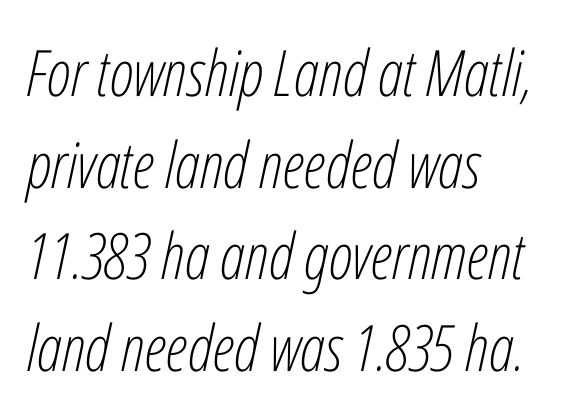
Q: Is the text bold? A: No.
Q: Is the text italic (slanted)? A: Yes, it leans right by about 12 degrees.
Q: Is the text underlined? A: No.
Q: How is the paragraph aligned? A: Left-aligned.
Q: Is the spacing between letters normal or unusually wide? A: Normal.
Q: Is the spacing between lines tight, normal or loose? A: Normal.
Q: Width (condensed, normal, or wide)? A: Condensed.
Q: Stroke contrast? A: Low.
Q: x-height? A: Medium.
Q: Monospaced? A: No.
